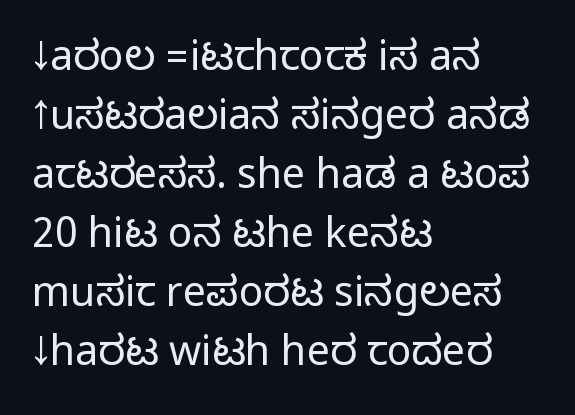
The image shows 41 px condensed sans-serif type, upright; set left-aligned, normal line spacing (1.44x), normal letter spacing, not underlined; medium stroke contrast.
